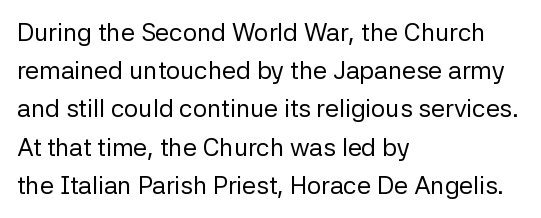
The glyphs are unaccompanied by any horizontal stroke below them. Posture: vertical. These lines keep a tight, regular rhythm from letter to letter. Interline gaps are of average width in this sample. The paragraph shown leans on its left margin.
